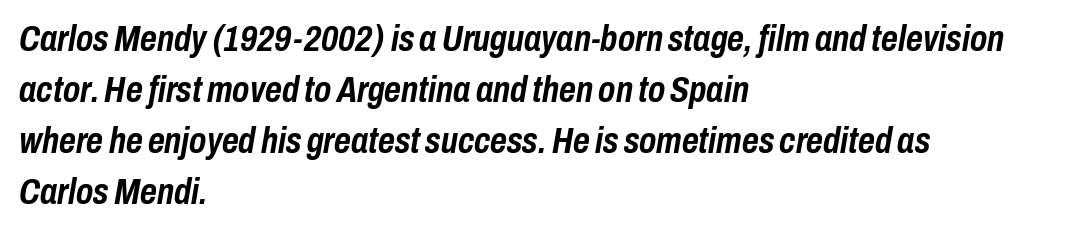
The image shows 36 px semibold, condensed type, italic (leaning right); set left-aligned, normal line spacing (1.42x), normal letter spacing, not underlined; low stroke contrast and a medium x-height.
